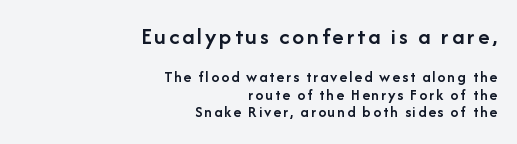
The image shows 24 px text type, upright; set right-aligned, tight line spacing (1.11x), not underlined; the first (top) block is 1.5x larger.
